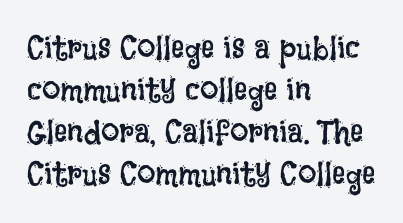
{"italic": "no", "bold": "no", "weight": "regular", "width": "condensed", "stroke_contrast": "low", "x_height": "large", "monospaced": "no", "underline": "no", "align": "left", "line_spacing": "normal", "line_spacing_ratio": 1.27, "letter_spacing": "normal", "letter_spacing_em": 0.0, "glyph_px": 33}
